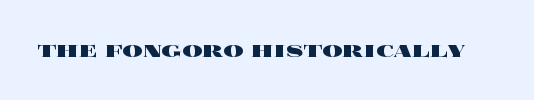
Q: Is the text bold? A: Yes.
Q: Is the text italic (slanted)? A: No, it is upright.
Q: Is the text underlined? A: No.
Q: Is the spacing between letters normal or unusually wide? A: Normal.
